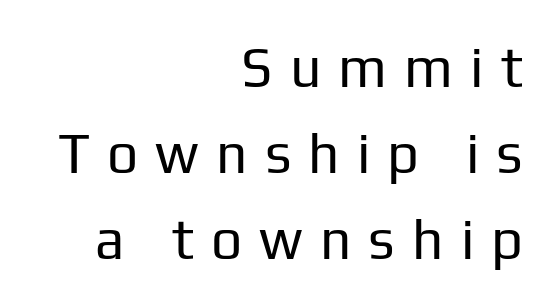
Type without underlining. Each word looks stretched out because of the extra space between its letters. A flush-right, rag-left setting is used for this passage. The passage shown is typed in a proportional face where columns would drift. Quick note: not italic, upright.
